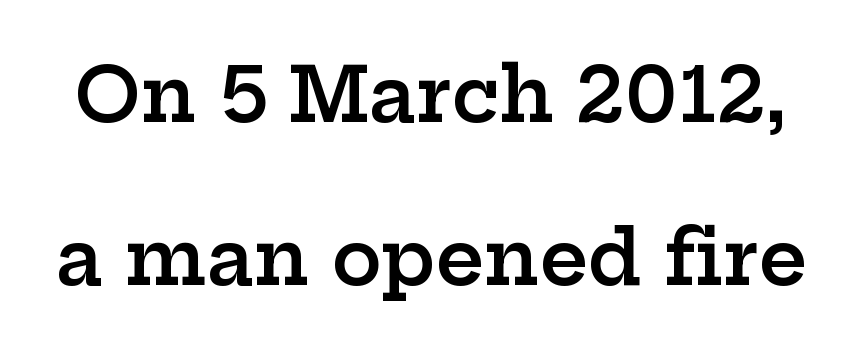
{"serif": "yes", "italic": "no", "bold": "semi", "weight": "semibold", "width": "wide", "stroke_contrast": "low", "x_height": "medium", "monospaced": "no", "underline": "no", "line_spacing": "loose", "line_spacing_ratio": 2.18, "letter_spacing": "normal", "letter_spacing_em": 0.0, "glyph_px": 75}
